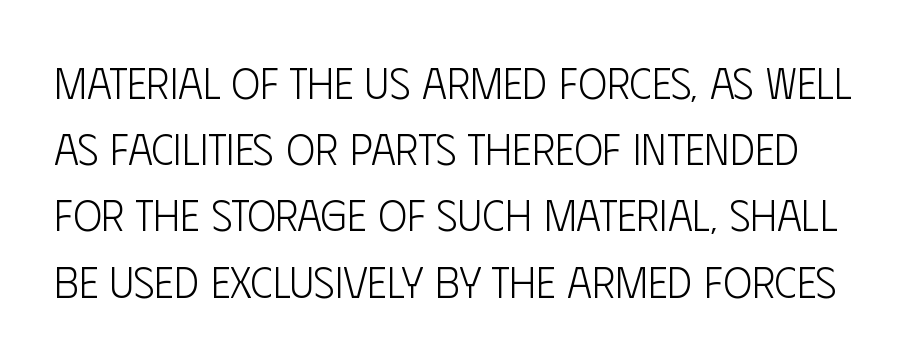
{"serif": "no", "italic": "no", "bold": "no", "weight": "light", "width": "condensed", "stroke_contrast": "low", "x_height": "large", "monospaced": "no", "underline": "no", "line_spacing": "normal", "line_spacing_ratio": 1.54, "letter_spacing": "normal", "letter_spacing_em": 0.0, "glyph_px": 43}
